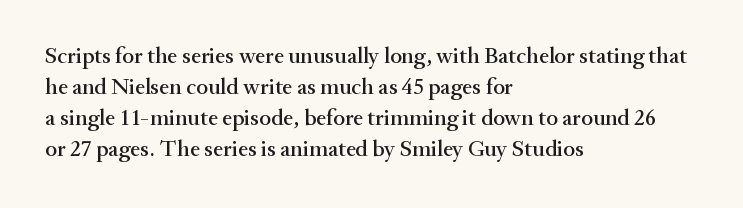
The image shows 23 px text type, upright; set left-aligned, normal line spacing (1.35x), normal letter spacing, not underlined.
